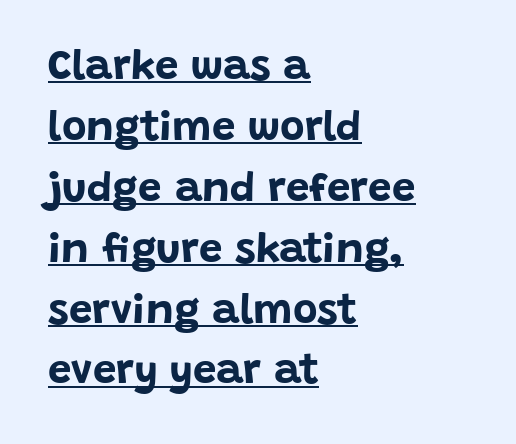
Q: Is the text bold? A: Yes.
Q: Is the text italic (slanted)? A: No, it is upright.
Q: Is the typeface a serif or a sans-serif typeface? A: Sans-serif.
Q: Is the text underlined? A: Yes.
Q: How is the paragraph aligned? A: Left-aligned.
Q: Is the spacing between letters normal or unusually wide? A: Normal.
Q: Is the spacing between lines tight, normal or loose? A: Normal.
Q: Width (condensed, normal, or wide)? A: Normal.
Q: Stroke contrast? A: Low.
Q: x-height? A: Large.
Q: Monospaced? A: No.
